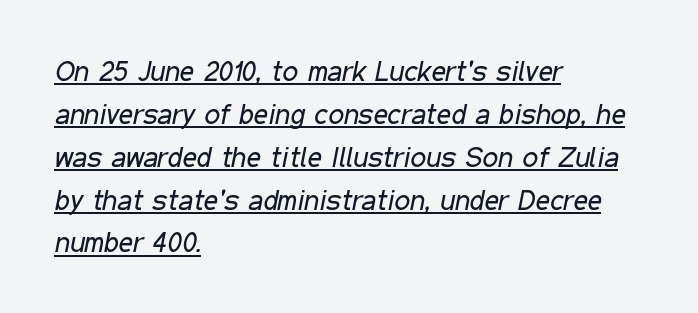
The image shows 28 px regular-weight, condensed type, italic (leaning right); set left-aligned, normal line spacing (1.53x), normal letter spacing, underlined; low stroke contrast and a medium x-height.
